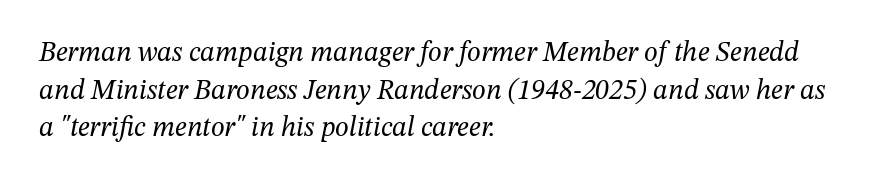
The image shows 28 px regular-weight serif type, italic (leaning right); set left-aligned, normal line spacing (1.34x), normal letter spacing, not underlined; medium stroke contrast and a medium x-height.
